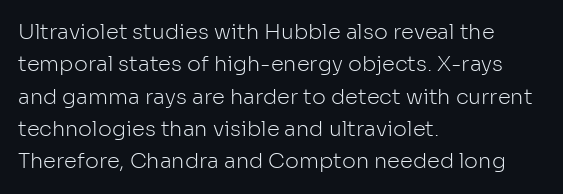
The image shows 21 px text type, upright; set left-aligned, normal line spacing (1.54x), normal letter spacing, not underlined.
